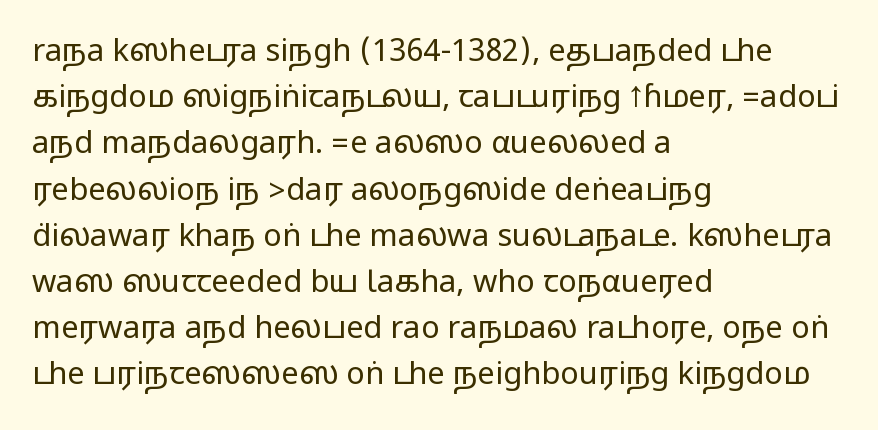
The axis of the letterforms is exactly vertical. Each line starts at the same left margin while the right side varies. The passage shown has conventional tracking throughout. Descender tails drop into unmarked territory. Evenly set lines give the paragraph a standard silhouette.
